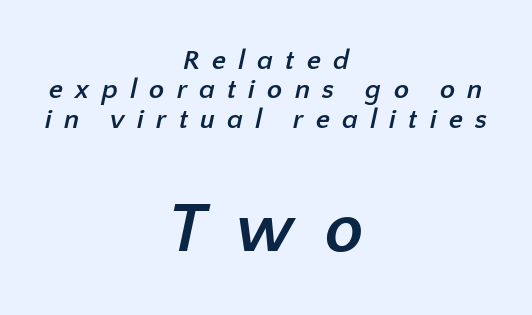
Q: Is the text bold? A: Yes.
Q: Is the typeface a serif or a sans-serif typeface? A: Sans-serif.
Q: Is the text underlined? A: No.
Q: How is the paragraph aligned? A: Centered.
Q: Is the spacing between letters normal or unusually wide? A: Unusually wide.
Q: Is the spacing between lines tight, normal or loose? A: Tight.
Q: Which block of text is set in a larger size, the first (top) or the second (bottom)? A: The second (bottom) one.
Q: Width (condensed, normal, or wide)? A: Normal.
Q: Stroke contrast? A: Low.
Q: x-height? A: Medium.
Q: Monospaced? A: No.
